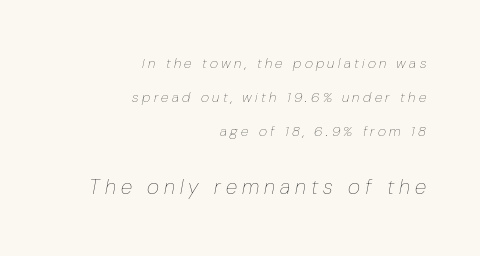
Q: Is the text bold? A: No.
Q: Is the text italic (slanted)? A: Yes, it leans right by about 10 degrees.
Q: Is the text underlined? A: No.
Q: How is the paragraph aligned? A: Right-aligned.
Q: Is the spacing between letters normal or unusually wide? A: Unusually wide.
Q: Is the spacing between lines tight, normal or loose? A: Loose.
Q: Which block of text is set in a larger size, the first (top) or the second (bottom)? A: The second (bottom) one.
